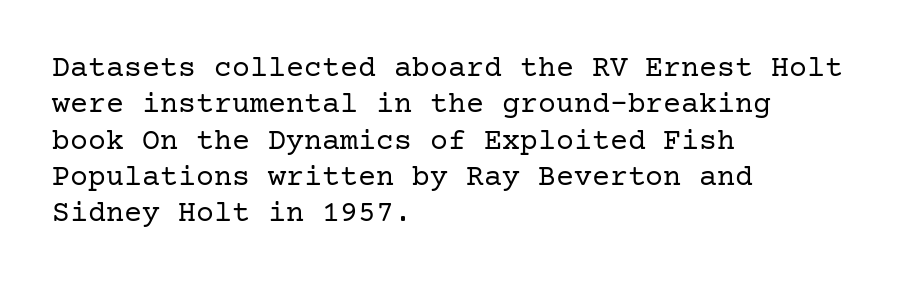
{"serif": "yes", "italic": "no", "bold": "no", "weight": "regular", "width": "normal", "stroke_contrast": "low", "x_height": "medium", "underline": "no", "align": "left", "line_spacing_ratio": 1.21, "letter_spacing": "normal", "letter_spacing_em": 0.0, "glyph_px": 30}
